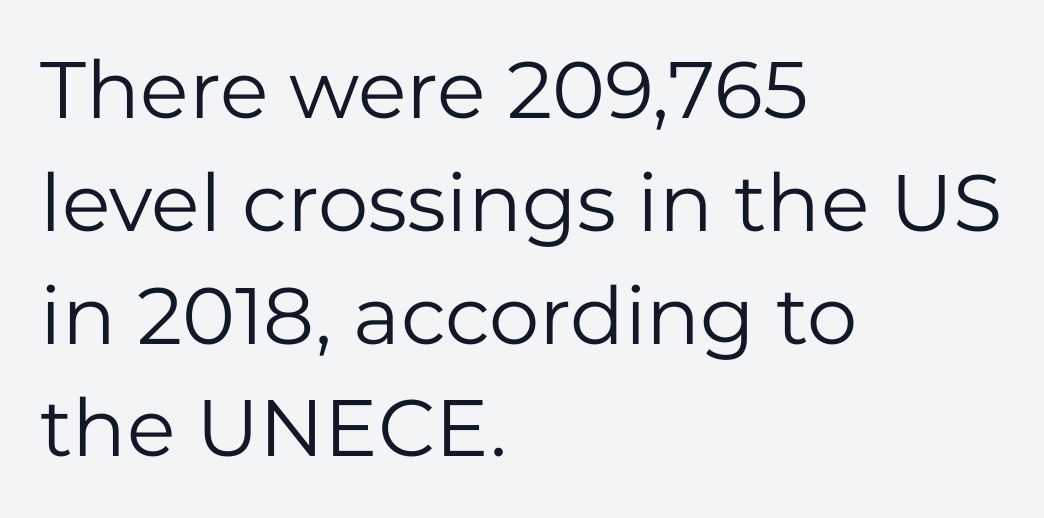
The specimen omits any rule beneath the text block's lines. The lettering stays uniformly vertical, giving the passage a roman look. Think of a printed novel: that variable character pitch is what you see here. Between one letter and the next there's only the usual sliver of space. Each letter's strokes conclude bluntly, with no projecting serifs.
